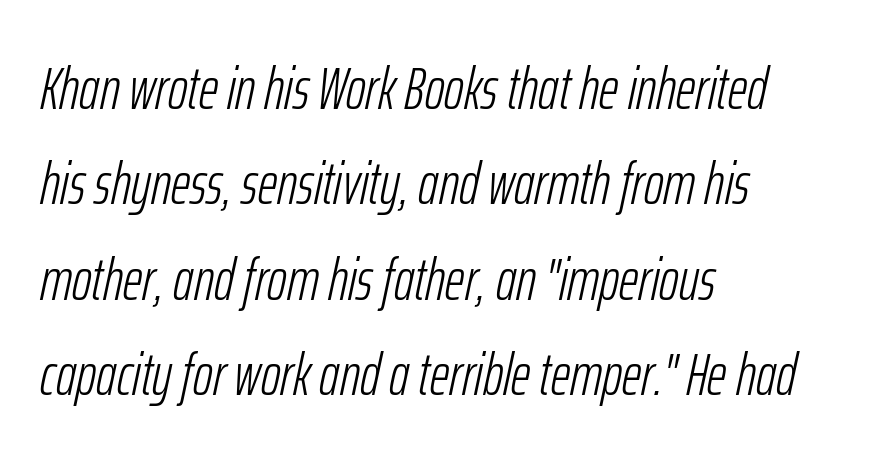
{"italic": "yes", "lean": "right", "slant_degrees": 12, "bold": "no", "weight": "light", "width": "condensed", "stroke_contrast": "low", "x_height": "medium", "monospaced": "no", "underline": "no", "align": "left", "line_spacing": "normal", "line_spacing_ratio": 1.59, "letter_spacing": "normal", "letter_spacing_em": 0.0, "glyph_px": 60}
